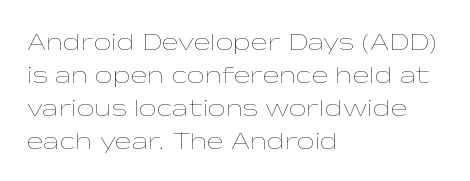
Q: Is the text bold? A: No.
Q: Is the text italic (slanted)? A: No, it is upright.
Q: Is the text underlined? A: No.
Q: How is the paragraph aligned? A: Left-aligned.
Q: Is the spacing between letters normal or unusually wide? A: Normal.
Q: Is the spacing between lines tight, normal or loose? A: Normal.
